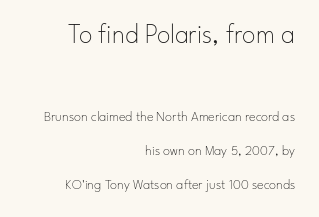
{"italic": "no", "bold": "no", "underline": "no", "align": "right", "line_spacing": "loose", "line_spacing_ratio": 2.42, "letter_spacing": "normal", "letter_spacing_em": 0.0, "larger_block": "first", "size_ratio": 1.93, "glyph_px": 27}
